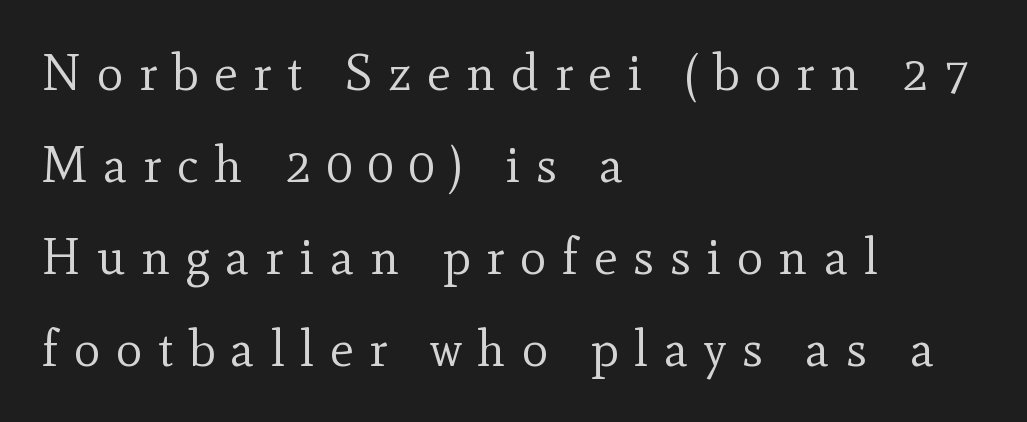
The image shows 50 px regular-weight serif type, upright; set left-aligned, line spacing 1.84x, unusually wide letter spacing (+0.31 em), not underlined; a small x-height.
